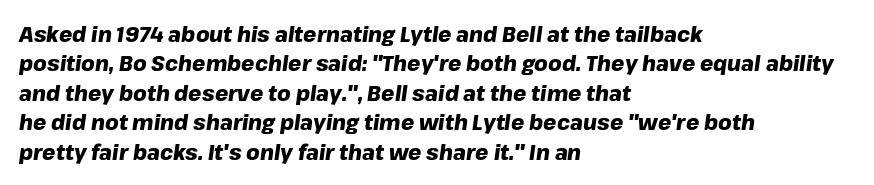
The image shows 21 px bold type, italic (leaning right); set left-aligned, normal line spacing (1.4x), normal letter spacing, not underlined.
